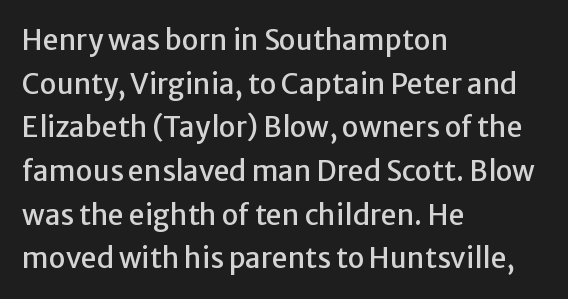
Unmarked baselines from the first word to the last. Honestly, the row spacing looks completely unremarkable. Notice how the passage keeps a crisp vertical edge on the left only. The horizontal fit of the characters is conventional and even. No italicization has been applied; the sample stays upright.
